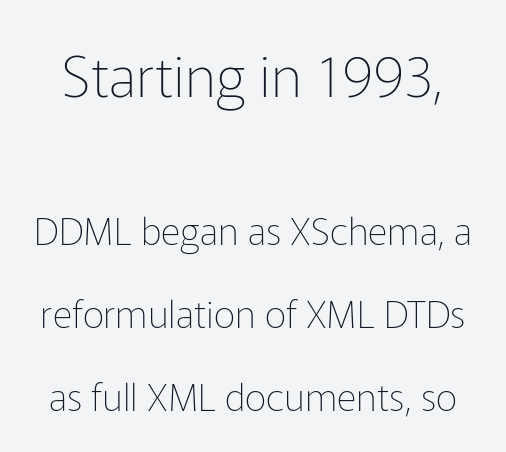
Character widths vary here, with narrow letters taking less room than wide ones. Are there feet on the stems? There aren't — it's a sans. Students, note that the glyphs here touch the page at normal intervals. The emphasis by scale lands on block number one, above. If you measured baseline to baseline, you'd find a long distance.
